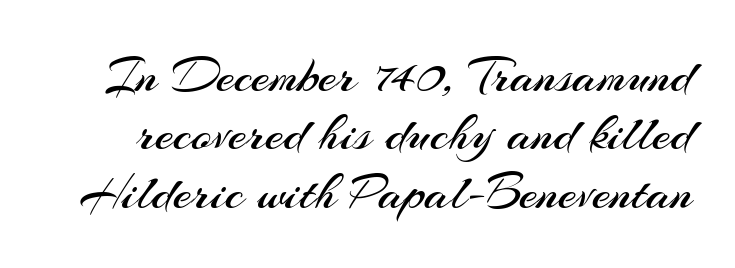
Q: Is the text bold? A: No.
Q: Is the text italic (slanted)? A: Yes.
Q: Is the typeface a serif or a sans-serif typeface? A: Sans-serif.
Q: Is the text underlined? A: No.
Q: Is the spacing between letters normal or unusually wide? A: Normal.
Q: Is the spacing between lines tight, normal or loose? A: Tight.
Q: Width (condensed, normal, or wide)? A: Normal.
Q: Stroke contrast? A: Medium.
Q: x-height? A: Small.
Q: Monospaced? A: No.
